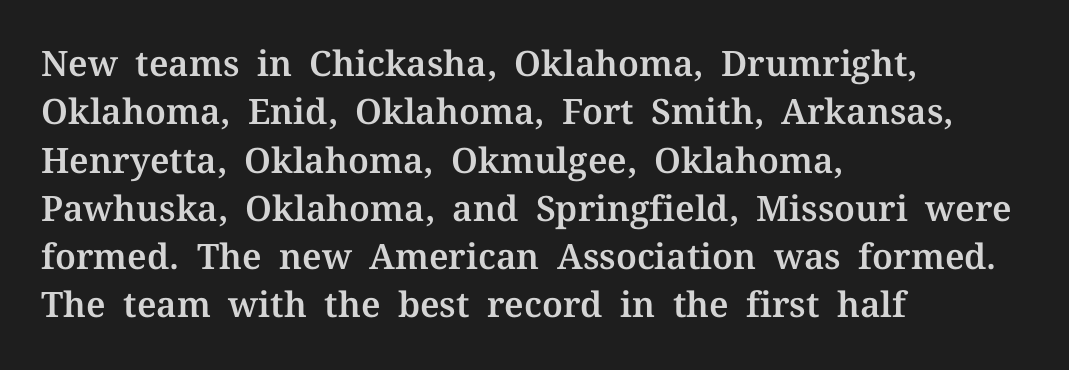
{"serif": "yes", "italic": "no", "width": "normal", "stroke_contrast": "medium", "x_height": "medium", "monospaced": "no", "underline": "no", "align": "left", "line_spacing": "normal", "line_spacing_ratio": 1.38, "letter_spacing": "normal", "letter_spacing_em": 0.0, "glyph_px": 35}
